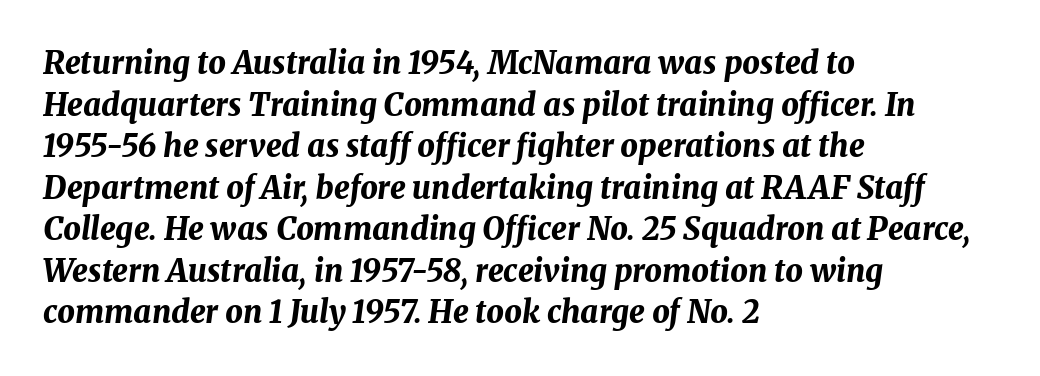
Is this a fixed-width face? No — the glyphs have proportional, varying widths. Does the lettering tilt? It does — this is italic. Casual observation: everything's shoved over to the left. How are the letters spaced? Ordinarily, with no added tracking. Each new line begins a customary step beneath the previous one. The passage shown is not underscored anywhere.
